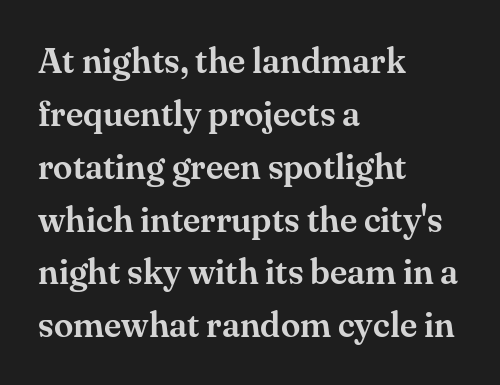
Q: Is the text italic (slanted)? A: No, it is upright.
Q: Is the typeface a serif or a sans-serif typeface? A: Serif.
Q: Is the text underlined? A: No.
Q: How is the paragraph aligned? A: Left-aligned.
Q: Is the spacing between letters normal or unusually wide? A: Normal.
Q: Is the spacing between lines tight, normal or loose? A: Normal.
Q: Width (condensed, normal, or wide)? A: Normal.
Q: Stroke contrast? A: Medium.
Q: x-height? A: Small.
Q: Monospaced? A: No.
